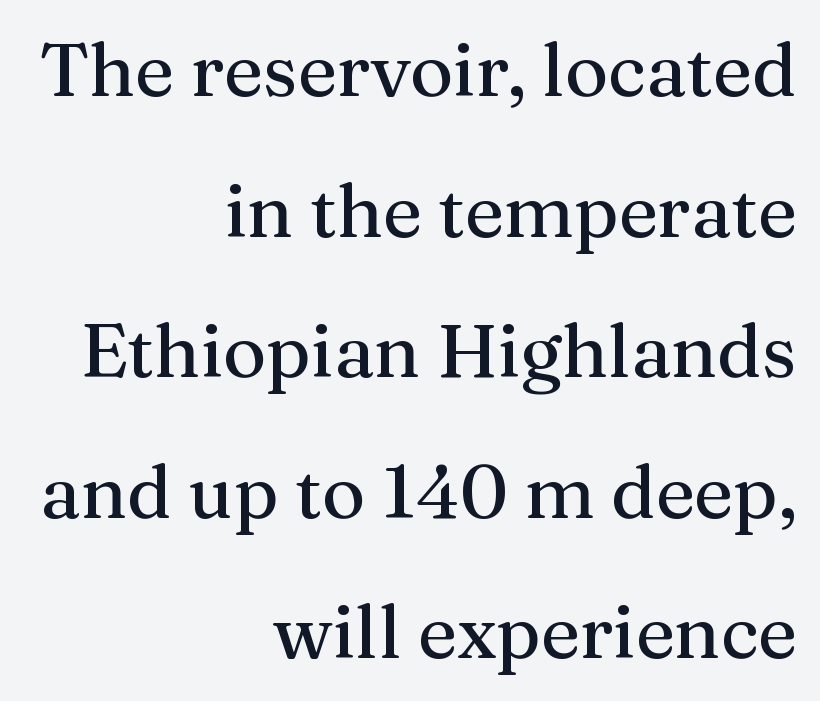
Q: Is the text italic (slanted)? A: No, it is upright.
Q: Is the typeface a serif or a sans-serif typeface? A: Serif.
Q: Is the text underlined? A: No.
Q: How is the paragraph aligned? A: Right-aligned.
Q: Is the spacing between letters normal or unusually wide? A: Normal.
Q: Is the spacing between lines tight, normal or loose? A: Loose.
Q: Width (condensed, normal, or wide)? A: Normal.
Q: Stroke contrast? A: Medium.
Q: x-height? A: Medium.
Q: Monospaced? A: No.
